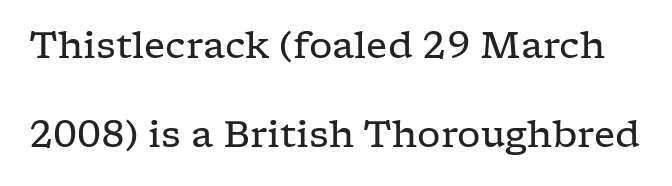
{"serif": "yes", "italic": "no", "bold": "no", "weight": "regular", "width": "wide", "stroke_contrast": "low", "x_height": "medium", "monospaced": "no", "underline": "no", "line_spacing": "loose", "line_spacing_ratio": 2.41, "letter_spacing": "normal", "letter_spacing_em": 0.0, "glyph_px": 37}
